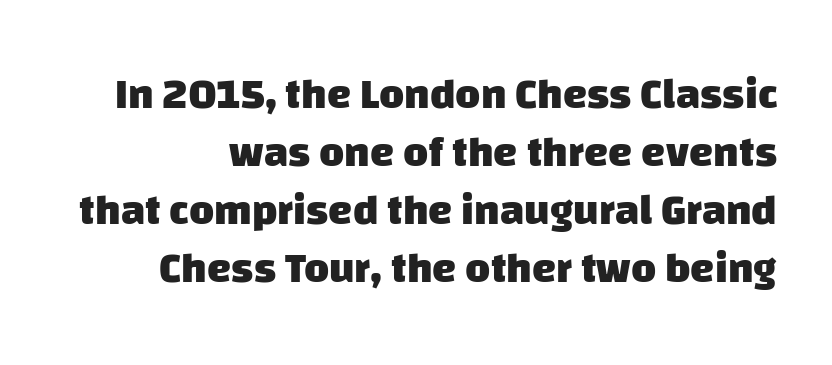
Q: Is the text bold? A: Yes.
Q: Is the typeface a serif or a sans-serif typeface? A: Sans-serif.
Q: Is the text underlined? A: No.
Q: Is the spacing between letters normal or unusually wide? A: Normal.
Q: Is the spacing between lines tight, normal or loose? A: Normal.
Q: Width (condensed, normal, or wide)? A: Normal.
Q: Stroke contrast? A: Low.
Q: x-height? A: Large.
Q: Monospaced? A: No.
